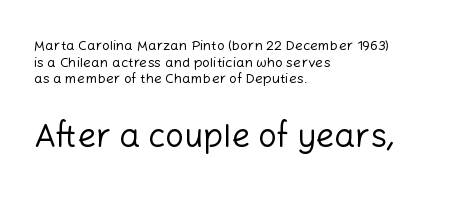
Q: Is the text bold? A: No.
Q: Is the text italic (slanted)? A: No, it is upright.
Q: Is the typeface a serif or a sans-serif typeface? A: Sans-serif.
Q: Is the text underlined? A: No.
Q: How is the paragraph aligned? A: Left-aligned.
Q: Is the spacing between letters normal or unusually wide? A: Normal.
Q: Which block of text is set in a larger size, the first (top) or the second (bottom)? A: The second (bottom) one.
Q: Width (condensed, normal, or wide)? A: Normal.
Q: Stroke contrast? A: Low.
Q: x-height? A: Medium.
Q: Monospaced? A: No.
